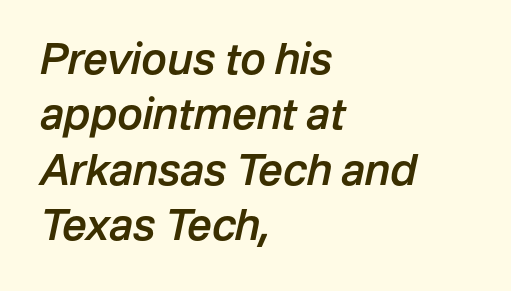
Q: Is the text bold? A: Semi-bold.
Q: Is the text italic (slanted)? A: Yes, it leans right by about 12 degrees.
Q: Is the text underlined? A: No.
Q: How is the paragraph aligned? A: Left-aligned.
Q: Is the spacing between letters normal or unusually wide? A: Normal.
Q: Is the spacing between lines tight, normal or loose? A: Normal.
Q: Width (condensed, normal, or wide)? A: Normal.
Q: Stroke contrast? A: Low.
Q: x-height? A: Medium.
Q: Monospaced? A: No.
